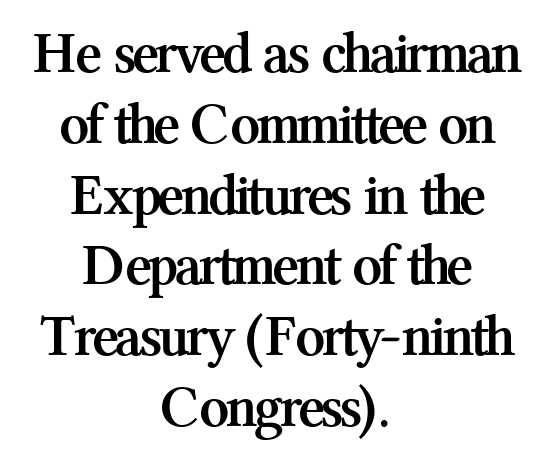
Q: Is the text bold? A: Yes.
Q: Is the text italic (slanted)? A: No, it is upright.
Q: Is the typeface a serif or a sans-serif typeface? A: Serif.
Q: Is the text underlined? A: No.
Q: How is the paragraph aligned? A: Centered.
Q: Is the spacing between letters normal or unusually wide? A: Normal.
Q: Width (condensed, normal, or wide)? A: Normal.
Q: Stroke contrast? A: Medium.
Q: x-height? A: Medium.
Q: Monospaced? A: No.
